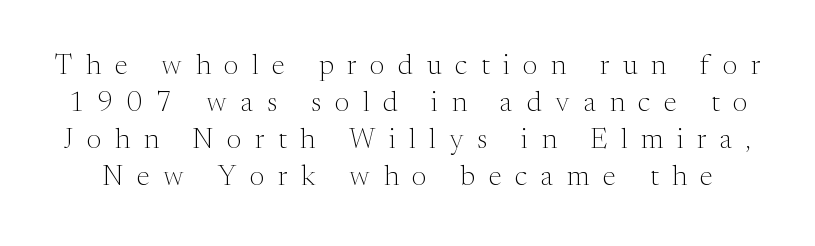
Q: Is the text bold? A: No.
Q: Is the text italic (slanted)? A: No, it is upright.
Q: Is the typeface a serif or a sans-serif typeface? A: Serif.
Q: Is the text underlined? A: No.
Q: Is the spacing between letters normal or unusually wide? A: Unusually wide.
Q: Is the spacing between lines tight, normal or loose? A: Normal.
Q: Width (condensed, normal, or wide)? A: Normal.
Q: Stroke contrast? A: Medium.
Q: x-height? A: Medium.
Q: Monospaced? A: No.
